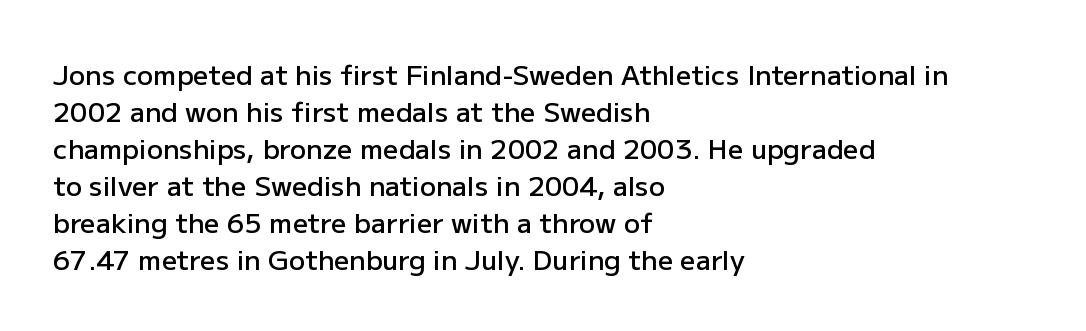
Nobody touched the tracking dial on this one. The space between consecutive lines is moderate. The area under the type is left untouched. Posture: straight, roman, zero tilt. The glyphs have the mass of a demibold cut, below bold.
